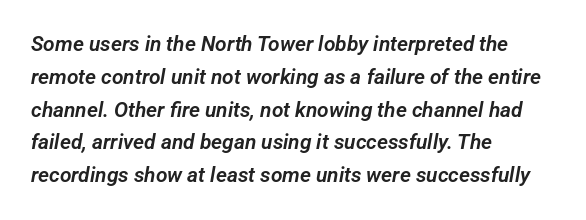
Q: Is the text underlined? A: No.
Q: How is the paragraph aligned? A: Left-aligned.
Q: Is the spacing between letters normal or unusually wide? A: Normal.
Q: Is the spacing between lines tight, normal or loose? A: Normal.
